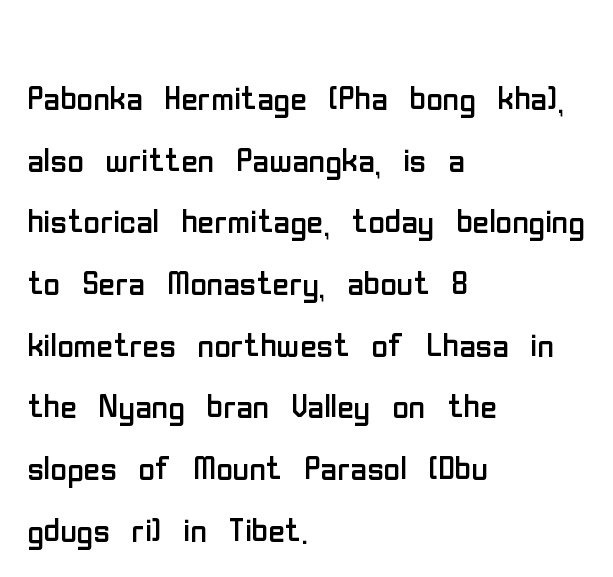
{"serif": "no", "italic": "no", "bold": "no", "weight": "regular", "width": "condensed", "stroke_contrast": "low", "x_height": "medium", "monospaced": "no", "underline": "no", "align": "left", "line_spacing": "normal", "line_spacing_ratio": 1.37, "letter_spacing": "normal", "letter_spacing_em": 0.0, "glyph_px": 45}
